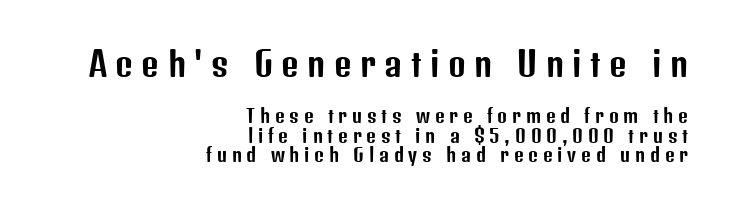
Q: Is the text italic (slanted)? A: No, it is upright.
Q: Is the typeface a serif or a sans-serif typeface? A: Sans-serif.
Q: Is the text underlined? A: No.
Q: How is the paragraph aligned? A: Right-aligned.
Q: Is the spacing between letters normal or unusually wide? A: Unusually wide.
Q: Is the spacing between lines tight, normal or loose? A: Tight.
Q: Which block of text is set in a larger size, the first (top) or the second (bottom)? A: The first (top) one.
Q: Width (condensed, normal, or wide)? A: Condensed.
Q: Stroke contrast? A: Low.
Q: x-height? A: Medium.
Q: Monospaced? A: No.
